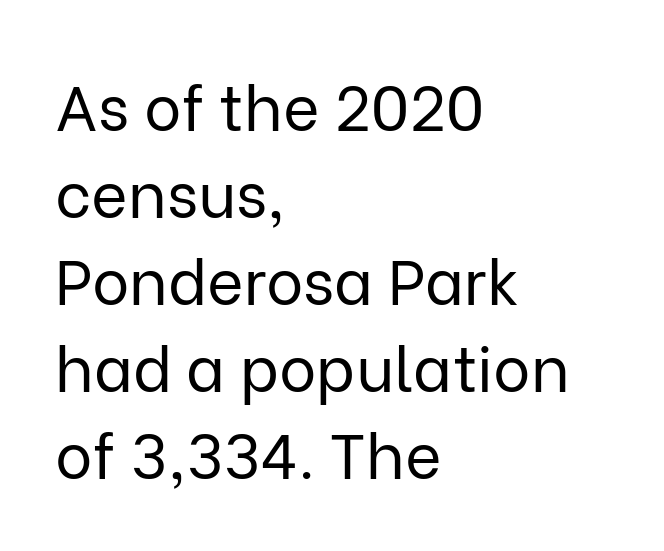
Designer's note — italics off, roman on. Is this a fixed-width face? No — the glyphs have proportional, varying widths. The lines sit at an ordinary, default distance from one another. These lines are composed in type without serifs. This rendering features lettering with no underline.
